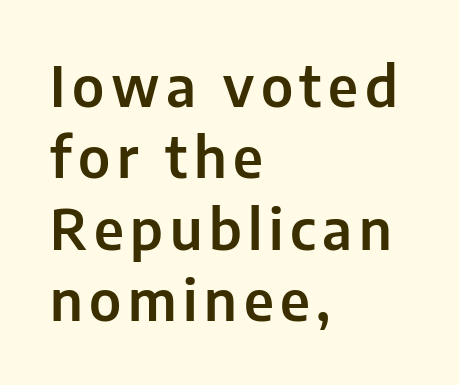
{"serif": "no", "italic": "no", "width": "normal", "stroke_contrast": "low", "x_height": "medium", "monospaced": "no", "underline": "no", "align": "left", "line_spacing": "normal", "line_spacing_ratio": 1.3, "glyph_px": 55}
